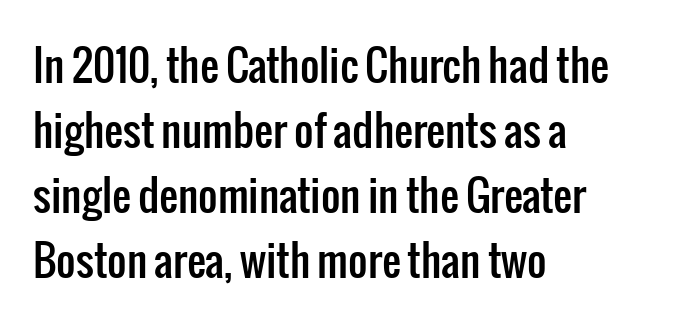
Q: Is the text italic (slanted)? A: No, it is upright.
Q: Is the typeface a serif or a sans-serif typeface? A: Sans-serif.
Q: Is the text underlined? A: No.
Q: How is the paragraph aligned? A: Left-aligned.
Q: Is the spacing between letters normal or unusually wide? A: Normal.
Q: Is the spacing between lines tight, normal or loose? A: Normal.
Q: Width (condensed, normal, or wide)? A: Condensed.
Q: Stroke contrast? A: Low.
Q: x-height? A: Medium.
Q: Monospaced? A: No.
